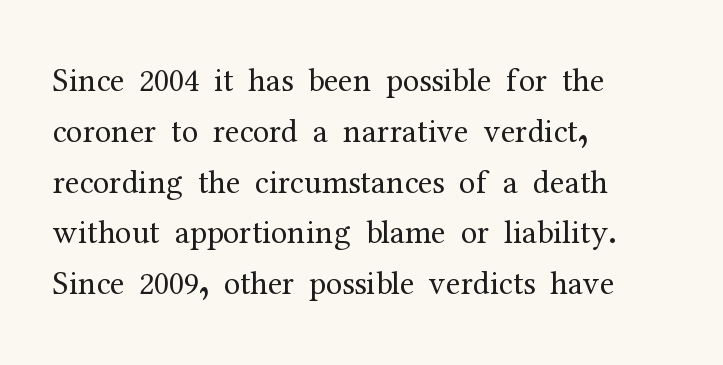
{"serif": "yes", "italic": "no", "bold": "no", "weight": "regular", "width": "normal", "stroke_contrast": "medium", "x_height": "medium", "monospaced": "no", "underline": "no", "align": "left", "line_spacing": "normal", "line_spacing_ratio": 1.54, "letter_spacing": "normal", "letter_spacing_em": 0.0, "glyph_px": 33}
